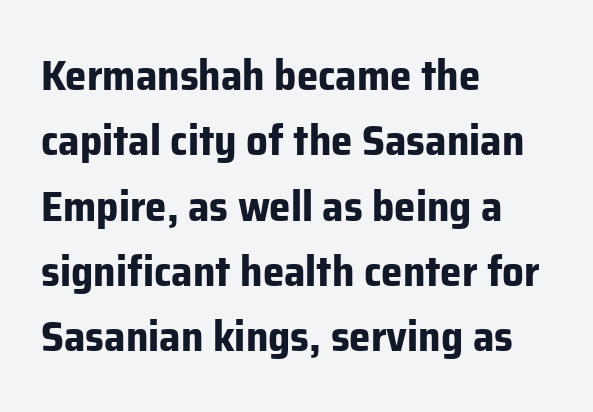
Q: Is the text bold? A: Yes.
Q: Is the text italic (slanted)? A: No, it is upright.
Q: Is the typeface a serif or a sans-serif typeface? A: Sans-serif.
Q: Is the text underlined? A: No.
Q: How is the paragraph aligned? A: Left-aligned.
Q: Is the spacing between letters normal or unusually wide? A: Normal.
Q: Is the spacing between lines tight, normal or loose? A: Normal.
Q: Width (condensed, normal, or wide)? A: Normal.
Q: Stroke contrast? A: Low.
Q: x-height? A: Medium.
Q: Monospaced? A: No.
